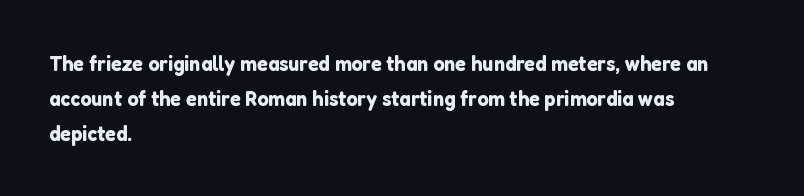
Q: Is the text italic (slanted)? A: No, it is upright.
Q: Is the text underlined? A: No.
Q: How is the paragraph aligned? A: Left-aligned.
Q: Is the spacing between letters normal or unusually wide? A: Normal.
Q: Is the spacing between lines tight, normal or loose? A: Normal.
